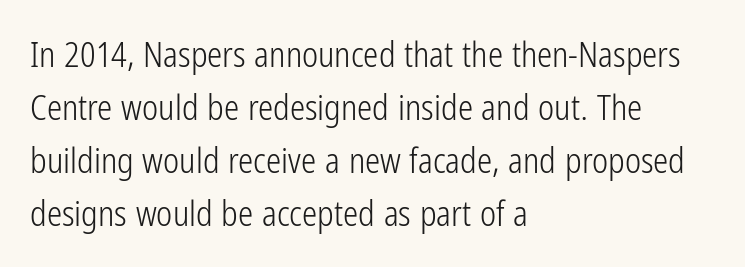
The image shows 34 px light, condensed sans-serif type, upright; set left-aligned, normal line spacing (1.56x), normal letter spacing, not underlined; low stroke contrast and a medium x-height.
